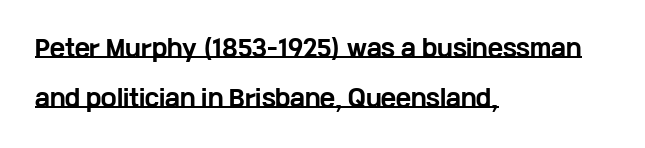
Q: Is the text bold? A: Yes.
Q: Is the text italic (slanted)? A: No, it is upright.
Q: Is the text underlined? A: Yes.
Q: How is the paragraph aligned? A: Left-aligned.
Q: Is the spacing between letters normal or unusually wide? A: Normal.
Q: Is the spacing between lines tight, normal or loose? A: Loose.
